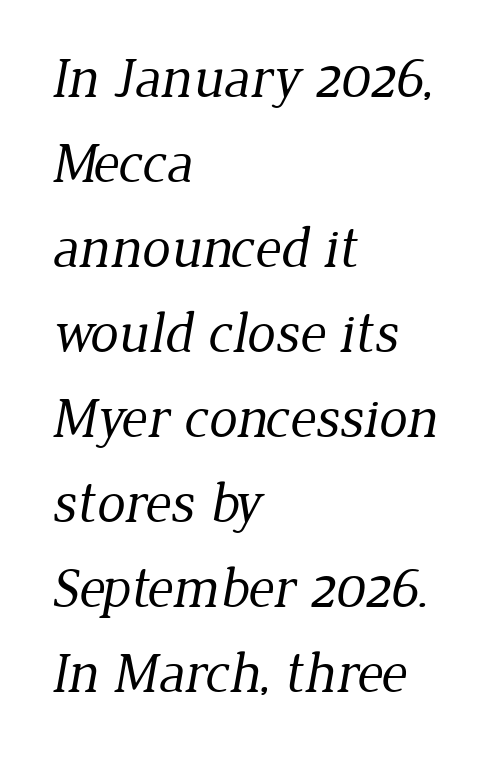
Q: Is the text bold? A: No.
Q: Is the typeface a serif or a sans-serif typeface? A: Serif.
Q: Is the text underlined? A: No.
Q: How is the paragraph aligned? A: Left-aligned.
Q: Is the spacing between letters normal or unusually wide? A: Normal.
Q: Is the spacing between lines tight, normal or loose? A: Normal.
Q: Width (condensed, normal, or wide)? A: Normal.
Q: Stroke contrast? A: Low.
Q: x-height? A: Medium.
Q: Monospaced? A: No.
